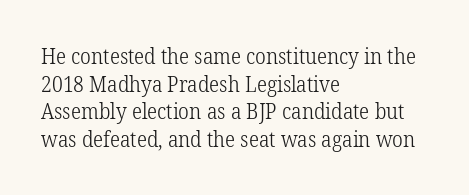
Q: Is the text bold? A: No.
Q: Is the text italic (slanted)? A: No, it is upright.
Q: Is the text underlined? A: No.
Q: How is the paragraph aligned? A: Left-aligned.
Q: Is the spacing between letters normal or unusually wide? A: Normal.
Q: Is the spacing between lines tight, normal or loose? A: Normal.
